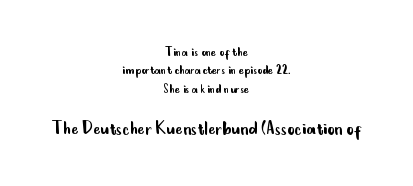
The whitespace from short lines is split evenly between both sides. This is roman type, the default non-slanted kind. Size contrast runs from small at the top to large at the bottom. The strokes carry an ordinary text weight at most.
